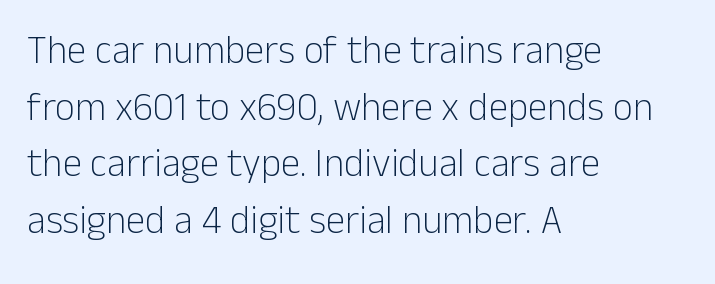
Each line starts at the same left margin while the right side varies. On a weight scale, this lands at 450 or below. A bare baseline throughout the passage. The space between consecutive lines is moderate. The line texture is even and compact thanks to regular tracking. Here the designer chose a conventional face with non-uniform glyph widths.
